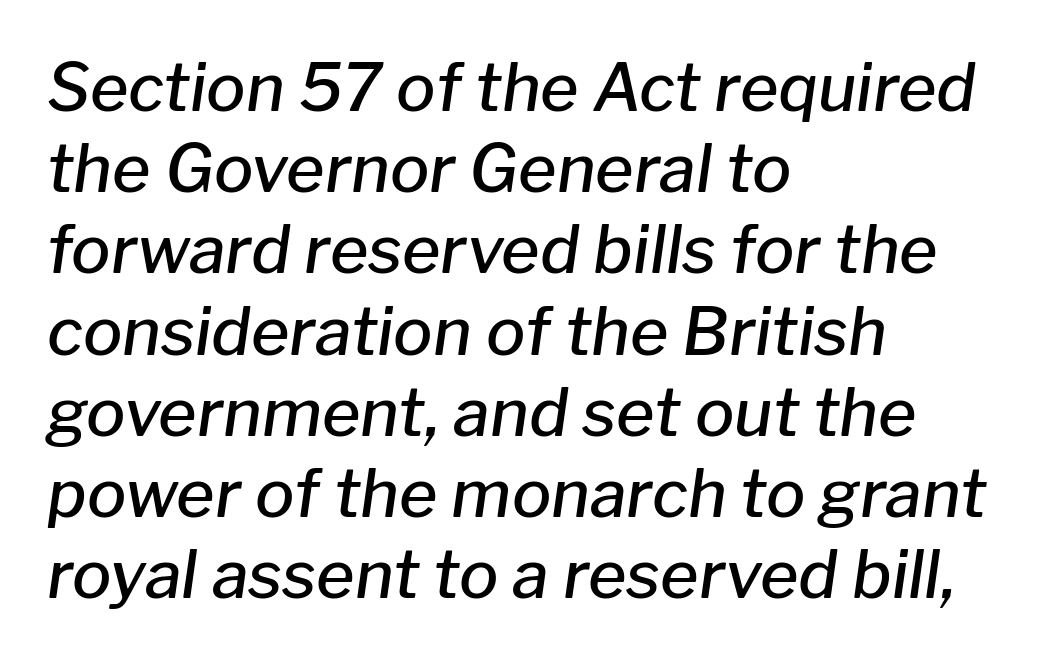
Characters follow at the spacing the type designer built in. Glance below the letters and you will spot only blank space. Which margin do the lines hug? The left one — the right edge is uneven. Is this a fixed-width face? No — the glyphs have proportional, varying widths. The glyphs look as if they've been sheared to an angle.
